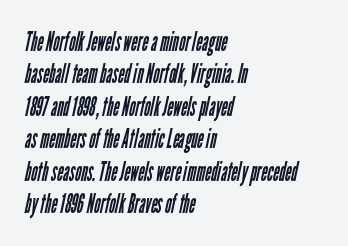
{"bold": "no", "underline": "no", "align": "left", "line_spacing_ratio": 1.2, "letter_spacing": "normal", "letter_spacing_em": 0.0, "glyph_px": 27}
